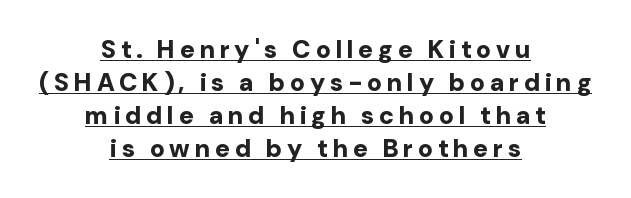
The rendering uses the underline text-decoration. Does the copy run flush right? No — it is centered line by line. Leading matches the norm, producing a regular column. In terms of posture, this sample is upright. Plenty of ink on the page — the face is bold.
